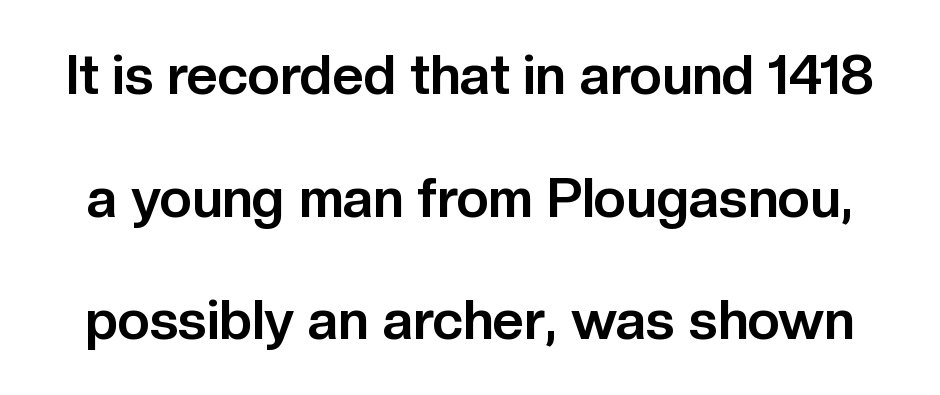
The strokes are fattened all the way to bold. Character widths vary here, with narrow letters taking less room than wide ones. These lines are composed in type without serifs. Honestly, there is no underline to notice here at all.
